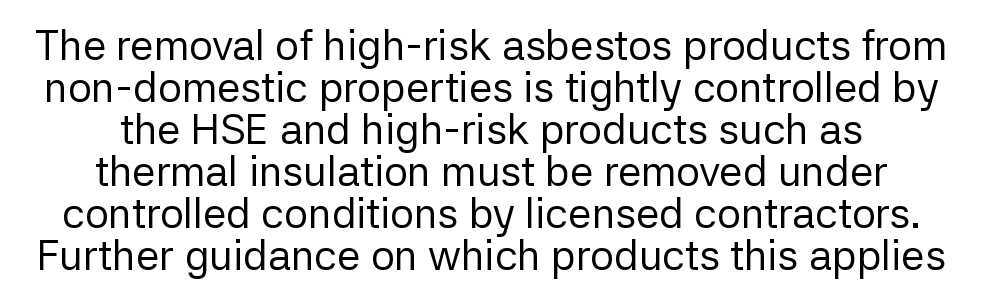
Q: Is the text bold? A: No.
Q: Is the text italic (slanted)? A: No, it is upright.
Q: Is the typeface a serif or a sans-serif typeface? A: Sans-serif.
Q: Is the text underlined? A: No.
Q: How is the paragraph aligned? A: Centered.
Q: Is the spacing between letters normal or unusually wide? A: Normal.
Q: Is the spacing between lines tight, normal or loose? A: Tight.
Q: Width (condensed, normal, or wide)? A: Normal.
Q: Stroke contrast? A: Low.
Q: x-height? A: Medium.
Q: Monospaced? A: No.
